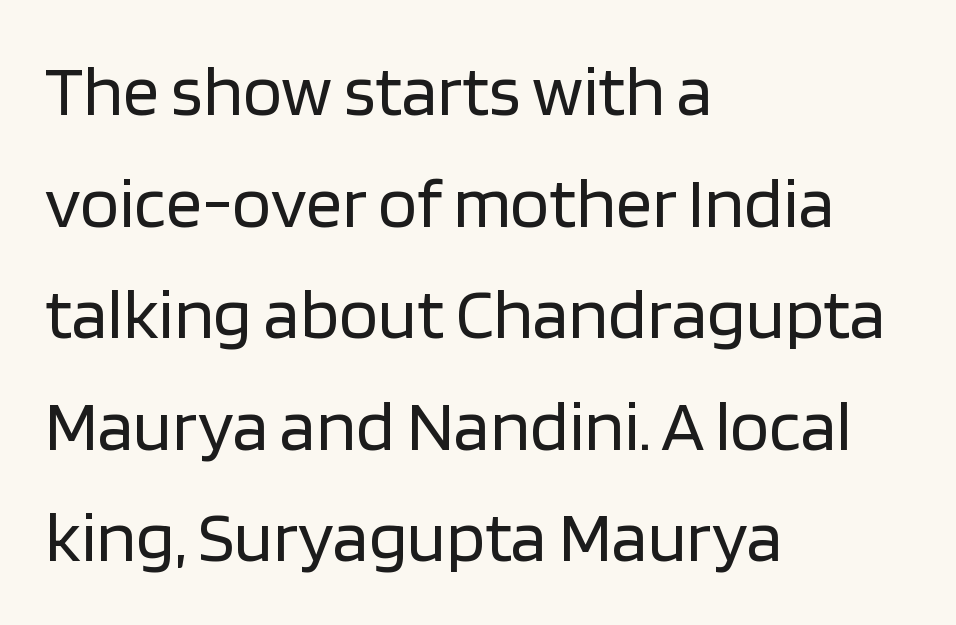
Regarding serifs, this sample does without them. Posture: upright roman. Line starts are locked; line ends wander. Has an underline been added? It has not. Honestly, the letter spacing is just normal — you wouldn't notice it. The face looks like a standard text weight, possibly lighter.
